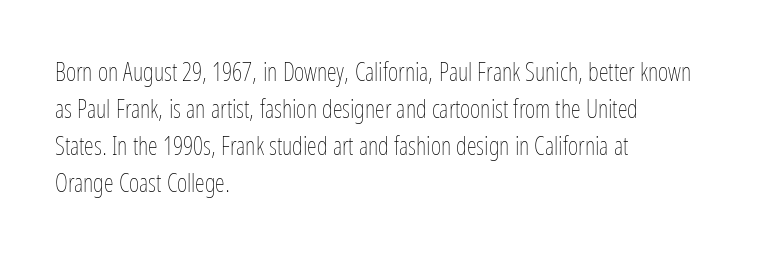
The image shows 25 px text type, upright; set left-aligned, normal line spacing (1.48x), normal letter spacing, not underlined.
